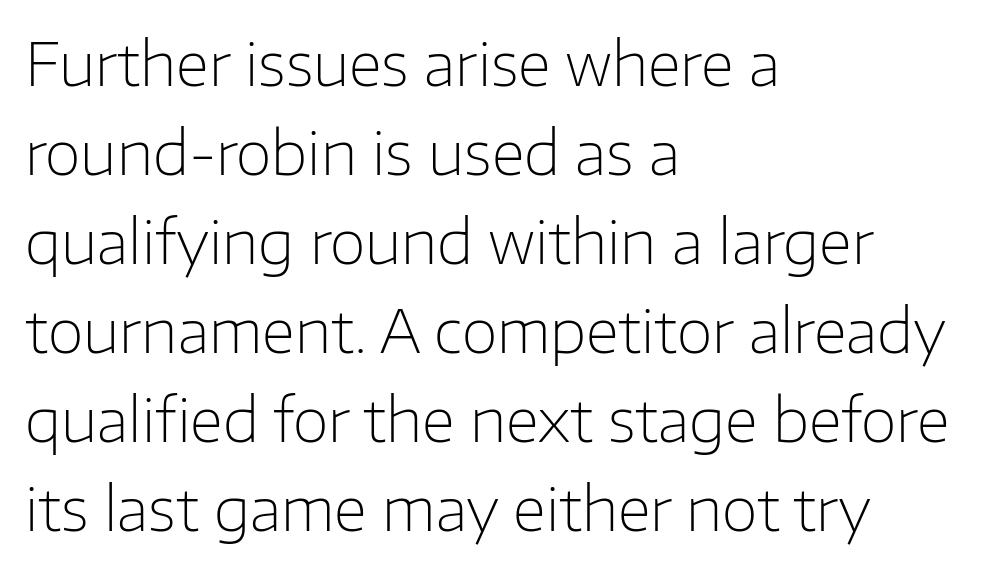
Q: Is the text bold? A: No.
Q: Is the text italic (slanted)? A: No, it is upright.
Q: Is the typeface a serif or a sans-serif typeface? A: Sans-serif.
Q: Is the text underlined? A: No.
Q: How is the paragraph aligned? A: Left-aligned.
Q: Is the spacing between letters normal or unusually wide? A: Normal.
Q: Is the spacing between lines tight, normal or loose? A: Normal.
Q: Width (condensed, normal, or wide)? A: Normal.
Q: Stroke contrast? A: Low.
Q: x-height? A: Medium.
Q: Monospaced? A: No.
